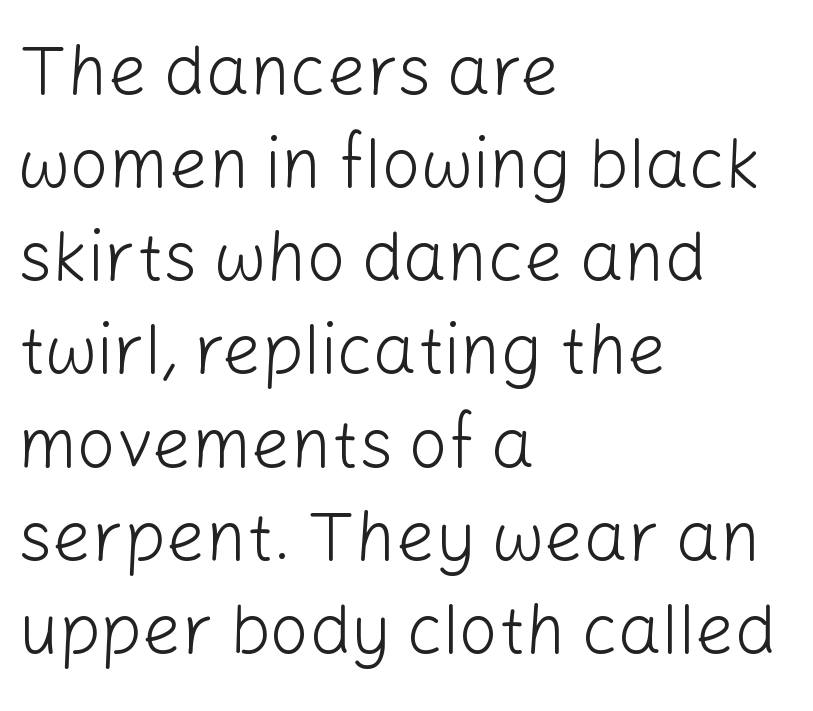
The axis of the letterforms is exactly vertical. Left-aligned paragraph, ragged on the right. The rendering uses natural spacing where letterforms have individual widths. The rows are spaced the way most documents space them. The passage shown is not underscored anywhere.
